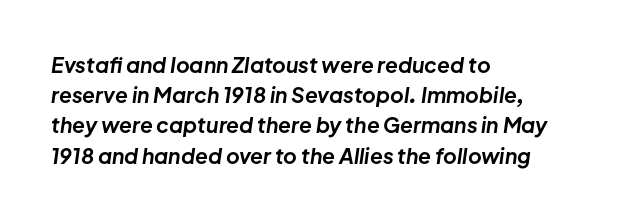
The letterforms sit shoulder to shoulder at normal distance. A dark, heavy texture on the line: the type is bold. Short and long lines alike share a common starting point at left. Baseline-to-baseline distance is the conventional proportion of letter height. The area under the type is left untouched.
